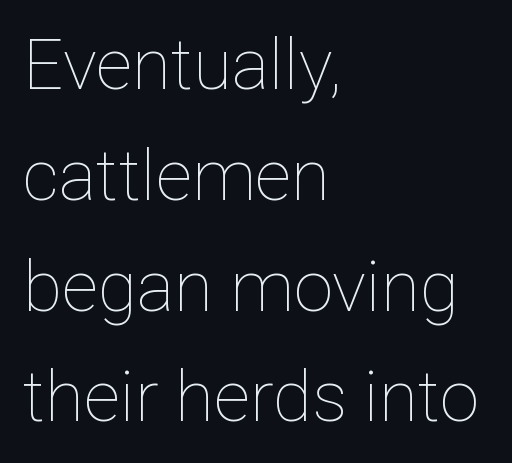
Q: Is the text bold? A: No.
Q: Is the text italic (slanted)? A: No, it is upright.
Q: Is the text underlined? A: No.
Q: How is the paragraph aligned? A: Left-aligned.
Q: Is the spacing between letters normal or unusually wide? A: Normal.
Q: Is the spacing between lines tight, normal or loose? A: Normal.
Q: Width (condensed, normal, or wide)? A: Normal.
Q: Stroke contrast? A: Low.
Q: x-height? A: Medium.
Q: Monospaced? A: No.
